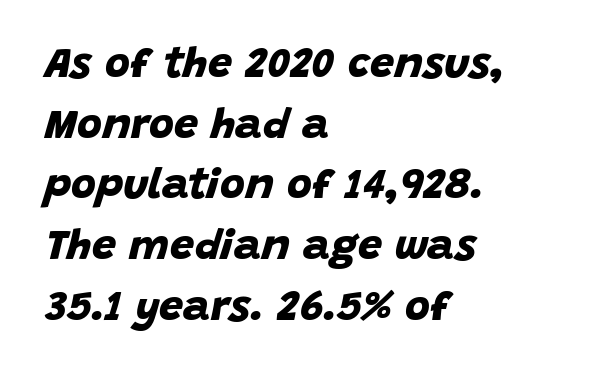
The image shows 43 px bold sans-serif type; set left-aligned, normal line spacing (1.41x), normal letter spacing, not underlined; low stroke contrast and a large x-height.
